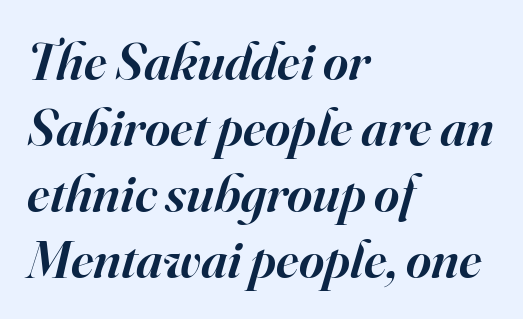
The image shows 54 px semibold serif type, italic (leaning right); set left-aligned, line spacing 1.22x, normal letter spacing, not underlined; high stroke contrast and a small x-height.
